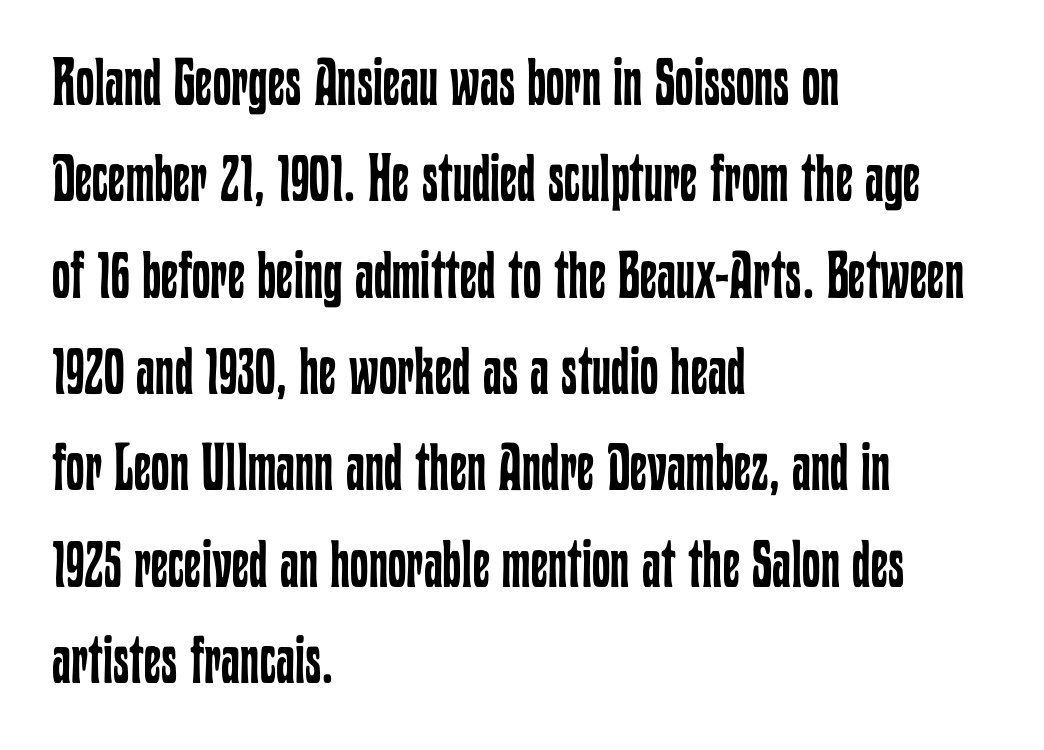
{"italic": "no", "bold": "no", "weight": "regular", "width": "condensed", "stroke_contrast": "low", "x_height": "medium", "monospaced": "no", "underline": "no", "align": "left", "line_spacing": "normal", "line_spacing_ratio": 1.46, "letter_spacing": "normal", "letter_spacing_em": 0.0, "glyph_px": 66}
